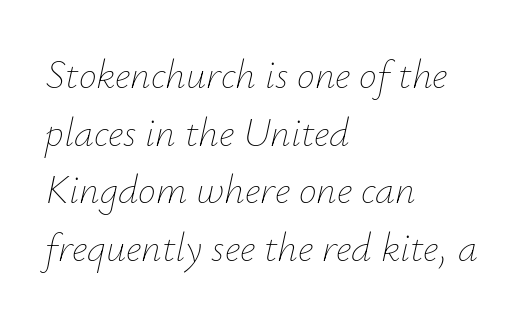
Q: Is the text bold? A: No.
Q: Is the text italic (slanted)? A: Yes, it leans right by about 12 degrees.
Q: Is the text underlined? A: No.
Q: How is the paragraph aligned? A: Left-aligned.
Q: Is the spacing between letters normal or unusually wide? A: Normal.
Q: Is the spacing between lines tight, normal or loose? A: Normal.
Q: Width (condensed, normal, or wide)? A: Normal.
Q: Stroke contrast? A: Low.
Q: x-height? A: Small.
Q: Monospaced? A: No.
